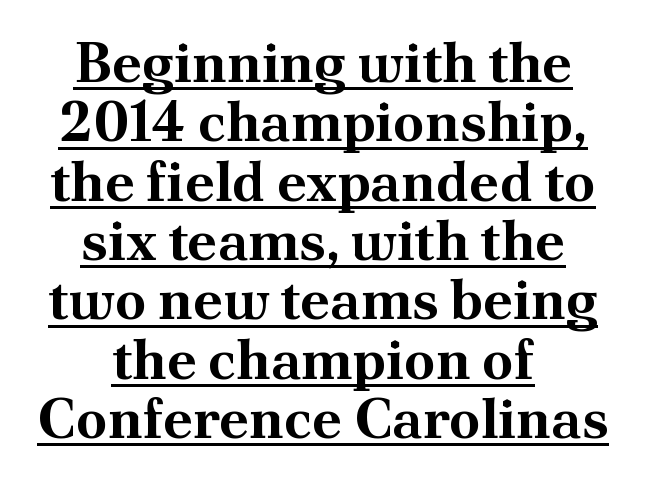
Successive baselines arrive quickly, one right under another. Each line of the rendering has a horizontal stroke beneath the glyphs. Caption: standard tracking, unaltered. These lines are rendered in a variable-pitch font.
